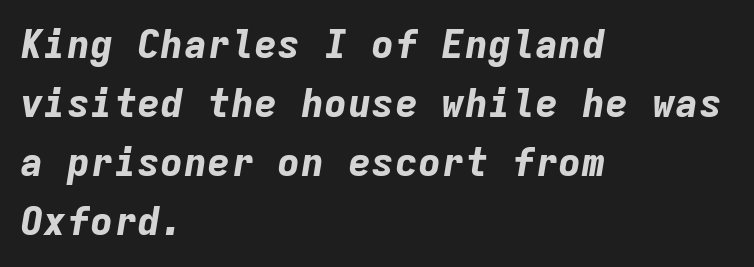
Leading matches the norm, producing a regular column. Observe the ordinary spacing: letters are neighbours, not strangers. Fixed-width glyphs throughout — classic coding-font behaviour. Underline: absent. This rendering uses left alignment, leaving the right contour irregular.
